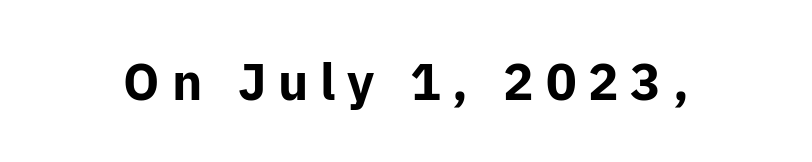
The image shows 51 px bold sans-serif type, upright; set unusually wide letter spacing (+0.23 em), not underlined; low stroke contrast and a medium x-height.
